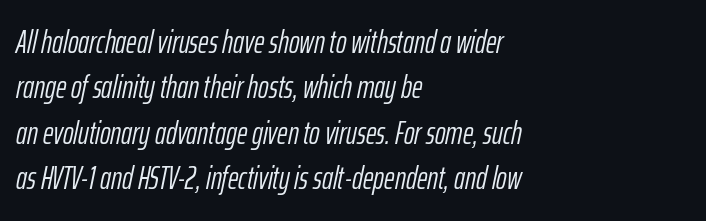
{"italic": "yes", "lean": "right", "slant_degrees": 12, "bold": "no", "weight": "light", "width": "condensed", "stroke_contrast": "low", "x_height": "medium", "monospaced": "no", "underline": "no", "align": "left", "line_spacing": "normal", "line_spacing_ratio": 1.42, "letter_spacing": "normal", "letter_spacing_em": 0.0, "glyph_px": 32}
